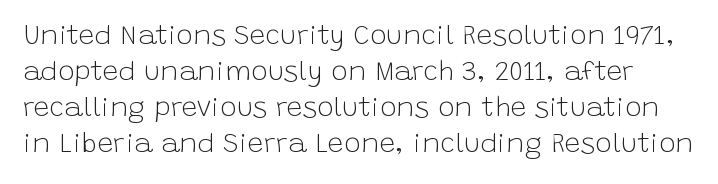
Check under the words: just untouched page. Upright lettering throughout. These lines are rendered in a variable-pitch font. The rendering keeps characters at their native spacing.
